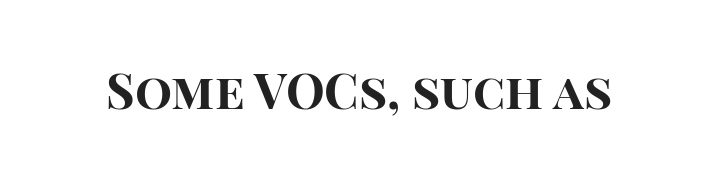
{"serif": "no", "italic": "no", "bold": "yes", "weight": "bold", "width": "normal", "stroke_contrast": "high", "x_height": "large", "monospaced": "no", "underline": "no", "letter_spacing": "normal", "letter_spacing_em": 0.0, "glyph_px": 49}
